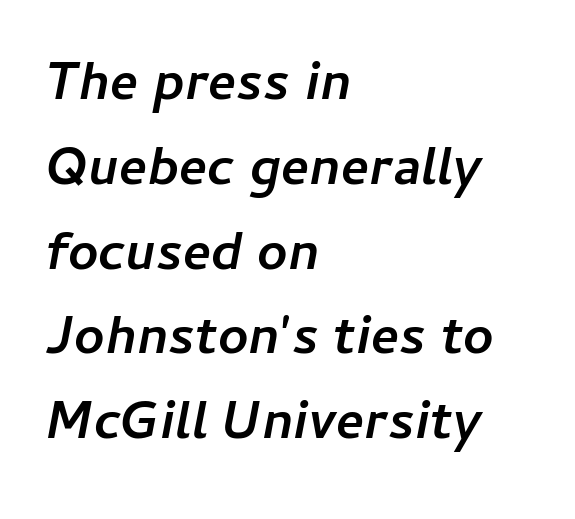
Q: Is the text bold? A: Yes.
Q: Is the text italic (slanted)? A: Yes, it leans right by about 11 degrees.
Q: Is the text underlined? A: No.
Q: How is the paragraph aligned? A: Left-aligned.
Q: Is the spacing between letters normal or unusually wide? A: Normal.
Q: Is the spacing between lines tight, normal or loose? A: Normal.
Q: Width (condensed, normal, or wide)? A: Normal.
Q: Stroke contrast? A: Low.
Q: x-height? A: Medium.
Q: Monospaced? A: No.
